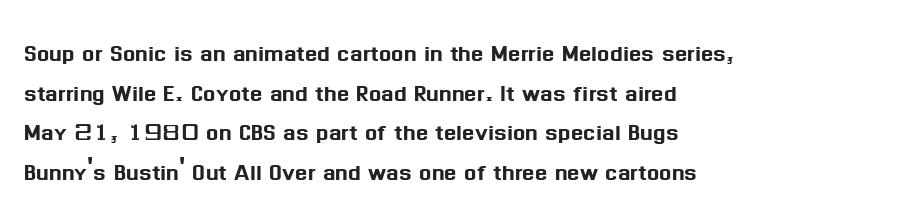
Classification — sans serif. The face used here is rendered with its standard letterfit. Visually the block forms a straight wall on the left and a jagged coastline on the right. Leading: standard.
